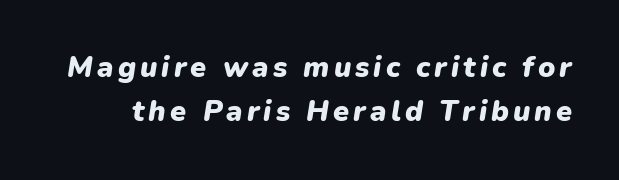
The rendering uses natural spacing where letterforms have individual widths. Does the leading feel generous? No, just average. As a designer I'd log this as weight 700, bold. Decoration check: the copy has no underline. If you drew a line through each stem, it would be angled.
